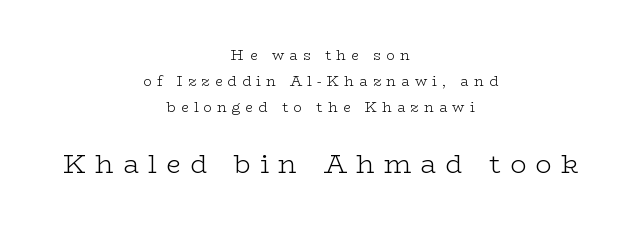
The image shows 26 px text type, upright; set centered, line spacing 1.86x, unusually wide letter spacing (+0.37 em), not underlined; the second (bottom) block is 1.86x larger.
